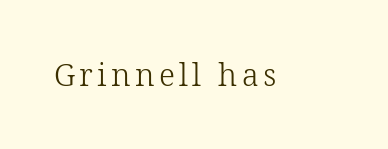
{"serif": "yes", "italic": "no", "bold": "no", "weight": "light", "width": "normal", "stroke_contrast": "low", "x_height": "medium", "monospaced": "no", "underline": "no", "glyph_px": 31}
